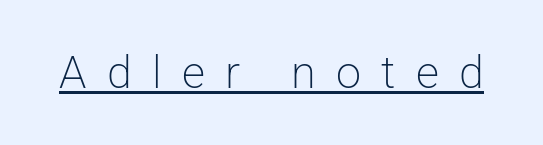
Are there feet on the stems? There aren't — it's a sans. Stroke thickness stays within the range of a standard reading face or lighter. A rule runs beneath these lines of type. Every character sits straight up, as roman type does.
